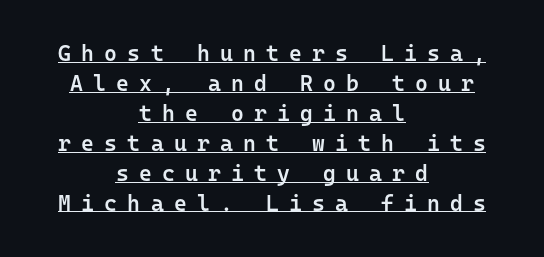
The image shows 22 px text type, upright; set centered, normal line spacing (1.36x), unusually wide letter spacing (+0.46 em), underlined.
